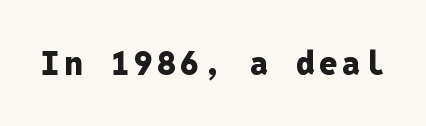
The image shows 33 px heavy sans-serif type, upright, monospaced; set not underlined; low stroke contrast and a medium x-height.
